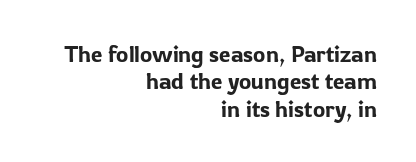
These lines are set flush right with a ragged left edge. This sample uses plain, unmodified letter spacing. No word sits above an underline. A typesetter would mark this as roman, not italic.
